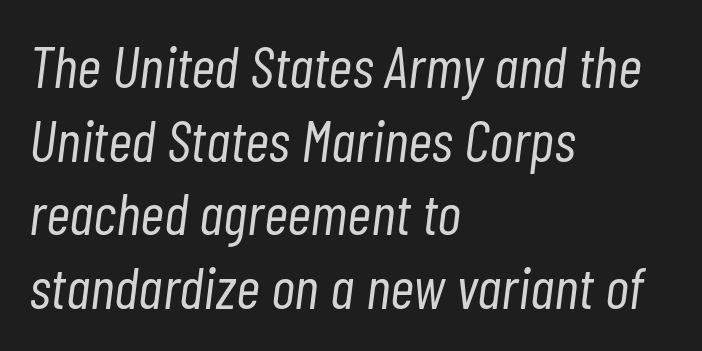
The image shows 59 px light, condensed type, italic (leaning right); set left-aligned, normal line spacing (1.25x), normal letter spacing, not underlined; low stroke contrast and a medium x-height.
